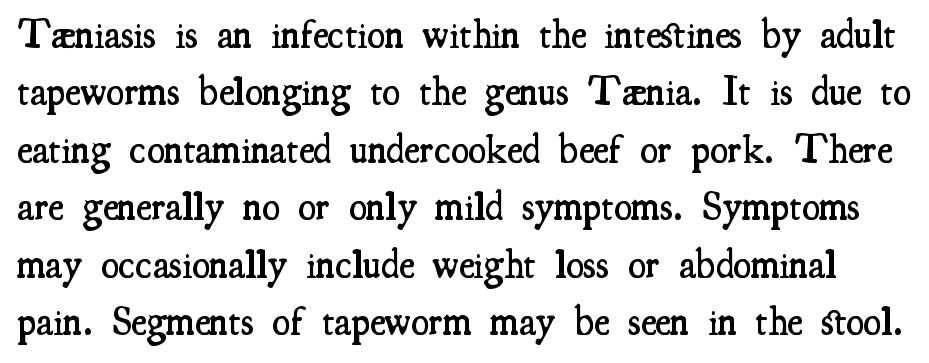
The image shows 41 px semibold, condensed serif type, upright; set normal line spacing (1.4x), normal letter spacing, not underlined; medium stroke contrast and a small x-height.
